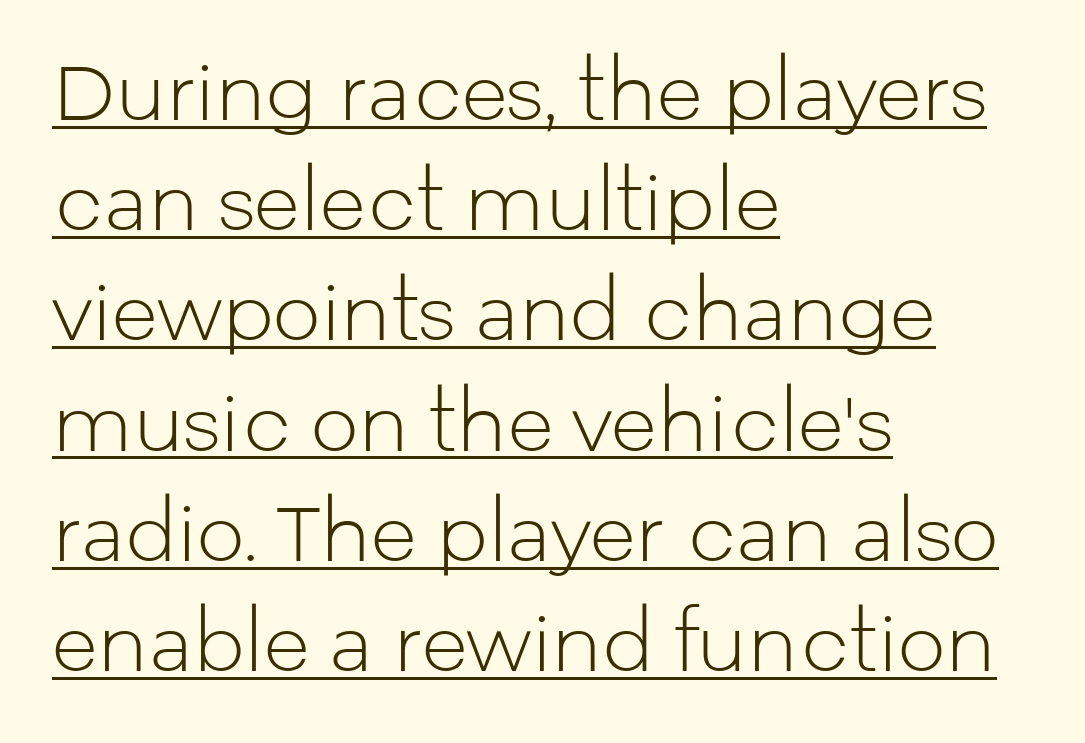
Q: Is the text bold? A: No.
Q: Is the text italic (slanted)? A: No, it is upright.
Q: Is the typeface a serif or a sans-serif typeface? A: Sans-serif.
Q: Is the text underlined? A: Yes.
Q: How is the paragraph aligned? A: Left-aligned.
Q: Is the spacing between letters normal or unusually wide? A: Normal.
Q: Is the spacing between lines tight, normal or loose? A: Normal.
Q: Width (condensed, normal, or wide)? A: Normal.
Q: Stroke contrast? A: Low.
Q: x-height? A: Medium.
Q: Monospaced? A: No.
